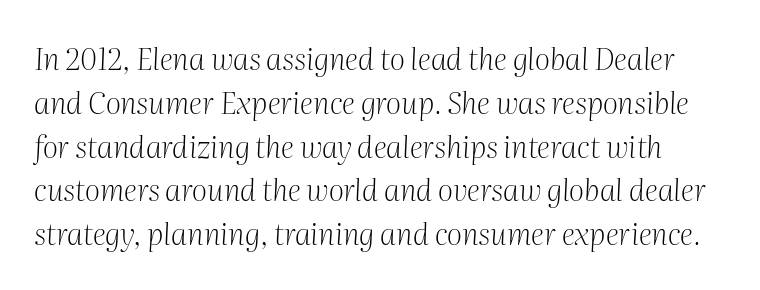
{"serif": "yes", "italic": "yes", "lean": "right", "slant_degrees": 2, "bold": "no", "weight": "light", "width": "normal", "stroke_contrast": "medium", "x_height": "medium", "monospaced": "no", "underline": "no", "line_spacing": "normal", "line_spacing_ratio": 1.46, "letter_spacing": "normal", "letter_spacing_em": 0.0, "glyph_px": 30}
